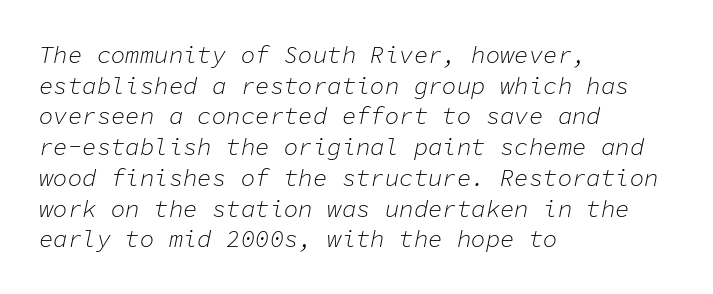
The image shows 24 px text type, italic (leaning right); set left-aligned, normal line spacing (1.28x), normal letter spacing, not underlined.
